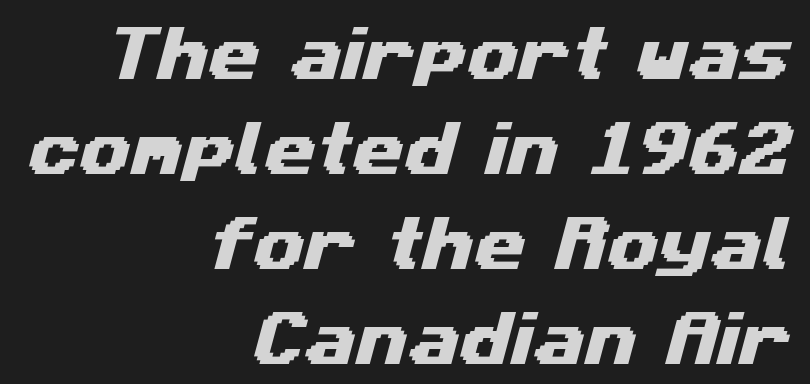
The image shows 59 px wide sans-serif type; set right-aligned, normal line spacing (1.61x), normal letter spacing, not underlined; medium stroke contrast and a medium x-height.
